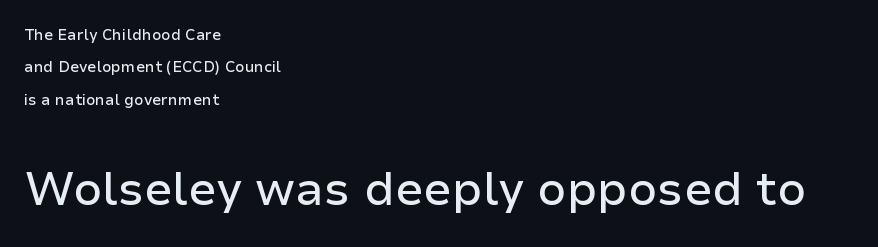
The image shows 46 px sans-serif type, upright; set left-aligned, loose line spacing (2.16x), normal letter spacing, not underlined; the second (bottom) block is 3.07x larger; low stroke contrast and a medium x-height.
